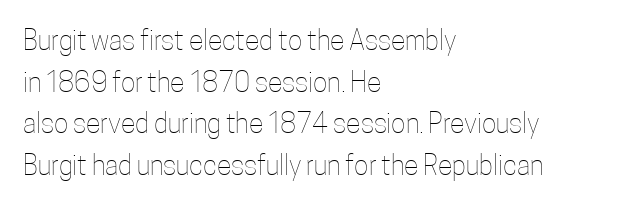
Q: Is the text bold? A: No.
Q: Is the text italic (slanted)? A: No, it is upright.
Q: Is the text underlined? A: No.
Q: How is the paragraph aligned? A: Left-aligned.
Q: Is the spacing between letters normal or unusually wide? A: Normal.
Q: Is the spacing between lines tight, normal or loose? A: Normal.
